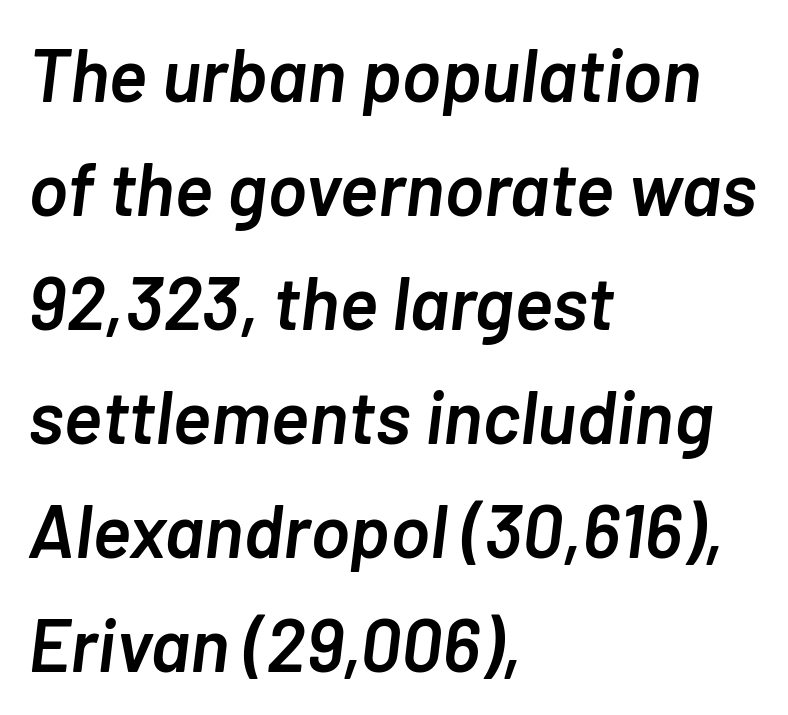
Q: Is the text bold? A: Semi-bold.
Q: Is the text italic (slanted)? A: Yes, it leans right by about 7 degrees.
Q: Is the text underlined? A: No.
Q: How is the paragraph aligned? A: Left-aligned.
Q: Is the spacing between letters normal or unusually wide? A: Normal.
Q: Is the spacing between lines tight, normal or loose? A: Normal.
Q: Width (condensed, normal, or wide)? A: Normal.
Q: Stroke contrast? A: Low.
Q: x-height? A: Medium.
Q: Monospaced? A: No.
